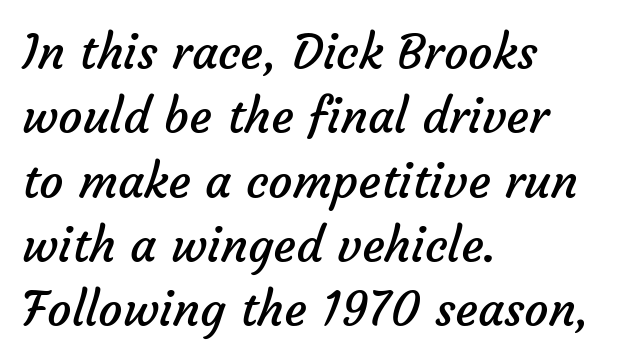
Summary of weight: not heavy and not bold. Reading down the column, the eye jumps a familiar distance to each next line. Serifs: no, the terminals of the letterforms are clean. The gap between lines stays unmarked.
